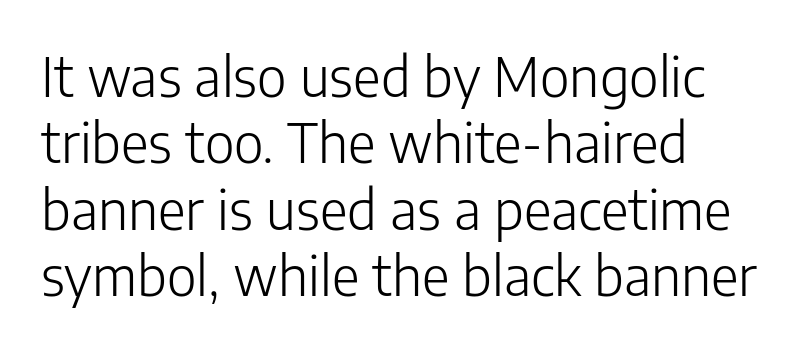
{"serif": "no", "italic": "no", "bold": "no", "weight": "light", "width": "normal", "stroke_contrast": "low", "x_height": "medium", "monospaced": "no", "underline": "no", "align": "left", "line_spacing_ratio": 1.23, "letter_spacing": "normal", "letter_spacing_em": 0.0, "glyph_px": 54}
